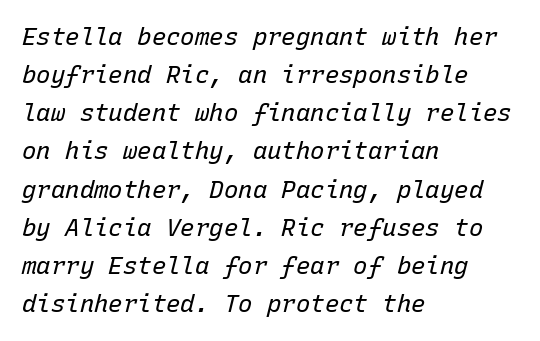
The passage shown leans; its letterforms are oblique. Spacing between characters is what you'd get straight out of the box. Casual observation: everything's shoved over to the left. Vertically, the passage feels balanced, rows spaced as you'd expect. This reads as an unemphasized weight, regular at the heaviest.
